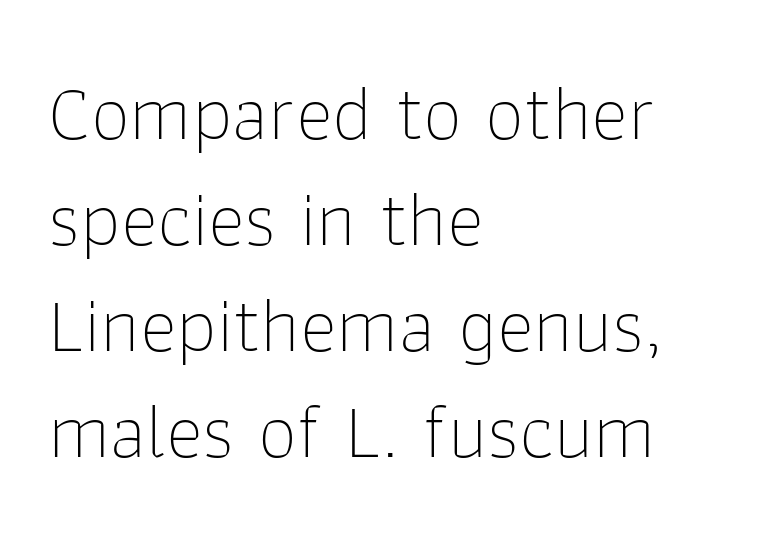
Nothing heavy about these letters — not bold at all. Examine the stroke ends and you'll find no serifs. In CSS terms this would be text-align: left. Has an underline been added? It has not.
